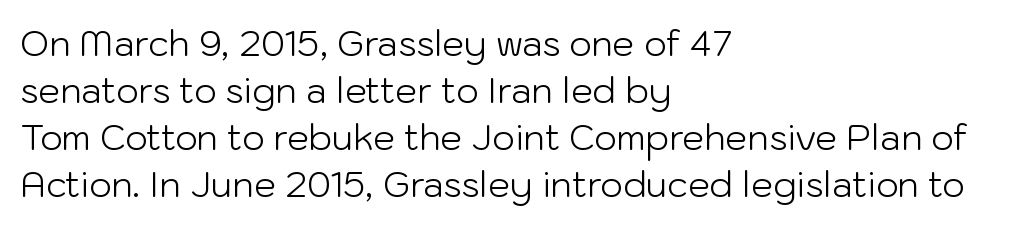
Honestly, the letter spacing is just normal — you wouldn't notice it. These lines are rendered in a variable-pitch font. Counters stay open thanks to moderate or lighter strokes. Plain, unruled lines of type.
